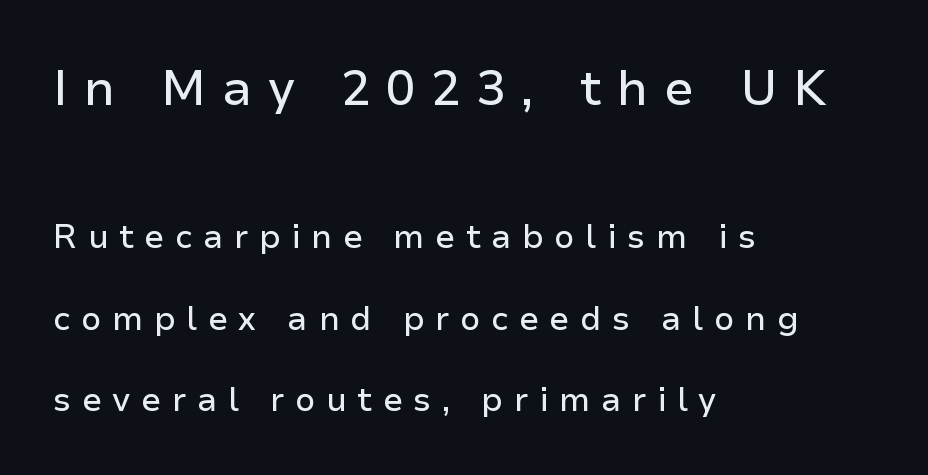
Q: Is the text italic (slanted)? A: No, it is upright.
Q: Is the typeface a serif or a sans-serif typeface? A: Sans-serif.
Q: Is the text underlined? A: No.
Q: How is the paragraph aligned? A: Left-aligned.
Q: Is the spacing between letters normal or unusually wide? A: Unusually wide.
Q: Is the spacing between lines tight, normal or loose? A: Loose.
Q: Which block of text is set in a larger size, the first (top) or the second (bottom)? A: The first (top) one.
Q: Width (condensed, normal, or wide)? A: Normal.
Q: Stroke contrast? A: Low.
Q: x-height? A: Medium.
Q: Monospaced? A: No.
